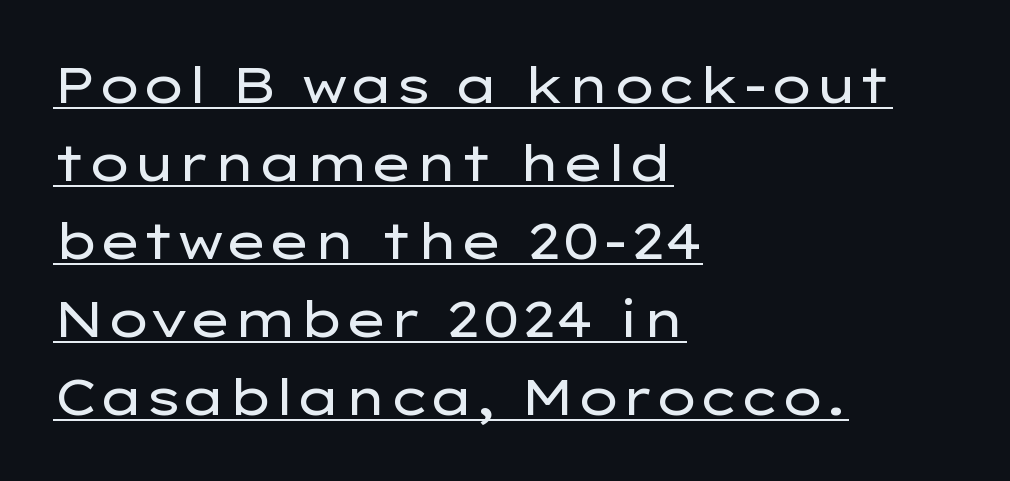
The image shows 50 px regular-weight, wide sans-serif type, upright; set left-aligned, normal line spacing (1.56x), normal letter spacing, underlined; low stroke contrast and a medium x-height.
